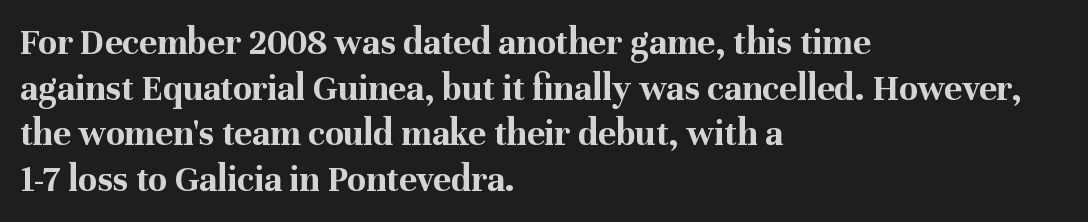
{"serif": "yes", "italic": "no", "bold": "yes", "weight": "bold", "width": "normal", "stroke_contrast": "medium", "x_height": "medium", "monospaced": "no", "underline": "no", "align": "left", "line_spacing_ratio": 1.2, "letter_spacing": "normal", "letter_spacing_em": 0.0, "glyph_px": 38}
